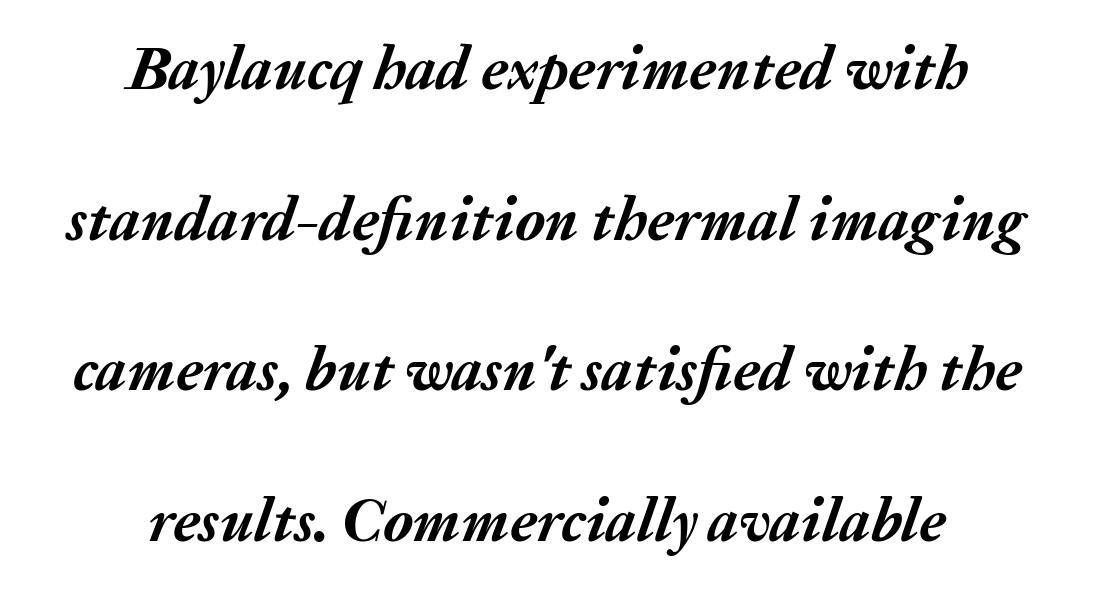
{"italic": "yes", "lean": "right", "slant_degrees": 20, "bold": "yes", "weight": "semibold", "width": "normal", "stroke_contrast": "medium", "x_height": "medium", "monospaced": "no", "underline": "no", "align": "center", "line_spacing": "loose", "line_spacing_ratio": 2.47, "letter_spacing": "normal", "letter_spacing_em": 0.0, "glyph_px": 61}
